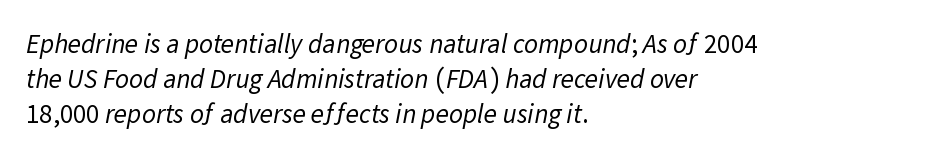
{"bold": "no", "underline": "no", "align": "left", "line_spacing": "normal", "line_spacing_ratio": 1.29, "letter_spacing": "normal", "letter_spacing_em": 0.0, "glyph_px": 27}
